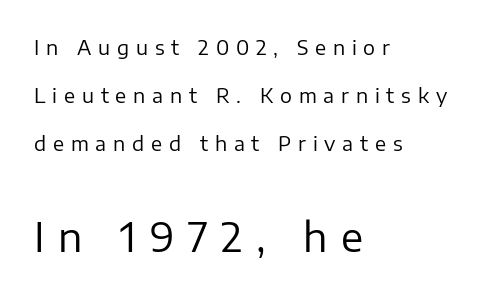
{"serif": "no", "italic": "no", "bold": "no", "weight": "regular", "width": "normal", "stroke_contrast": "low", "x_height": "medium", "monospaced": "no", "underline": "no", "align": "left", "line_spacing": "loose", "line_spacing_ratio": 2.4, "letter_spacing": "wide", "letter_spacing_em": 0.34, "larger_block": "second", "size_ratio": 2.0, "glyph_px": 40}
